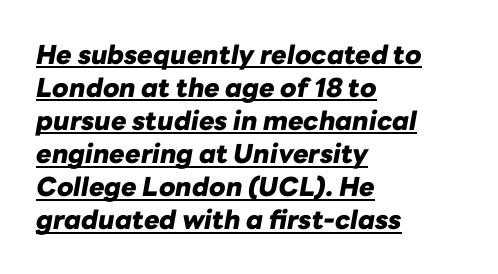
The axis of the letterforms is tilted away from vertical. Weight: bold. Underline: present. Tracking value appears to be zero — textbook default spacing. Normally led — the rows are evenly, conventionally spaced. These lines stack with their left ends in a neat column.
